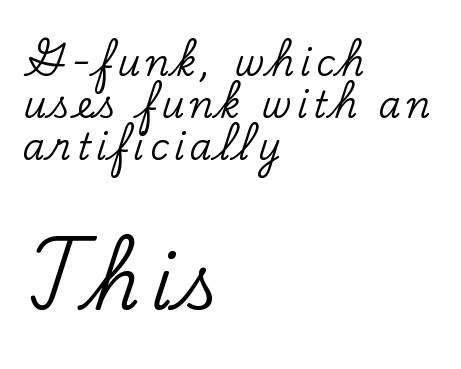
Note the varied advance widths — an 'i' is clearly narrower than an 'm'. A student would call this left alignment; a typographer would say flush left, rag right. Note: smaller setting up top, larger setting below. To sum up the face: it has serifs.
